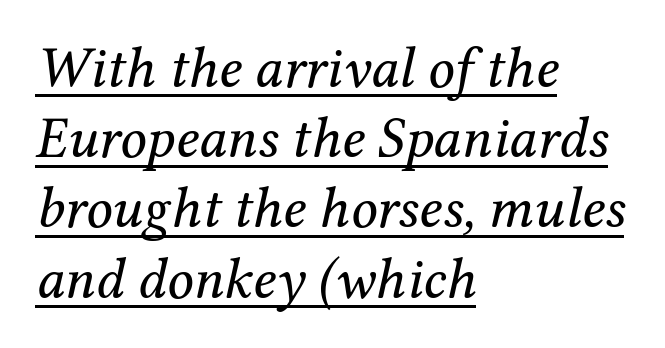
Q: Is the text bold? A: No.
Q: Is the text italic (slanted)? A: Yes, it leans right by about 12 degrees.
Q: Is the typeface a serif or a sans-serif typeface? A: Serif.
Q: Is the text underlined? A: Yes.
Q: How is the paragraph aligned? A: Left-aligned.
Q: Is the spacing between letters normal or unusually wide? A: Normal.
Q: Width (condensed, normal, or wide)? A: Normal.
Q: Stroke contrast? A: Medium.
Q: x-height? A: Medium.
Q: Monospaced? A: No.
